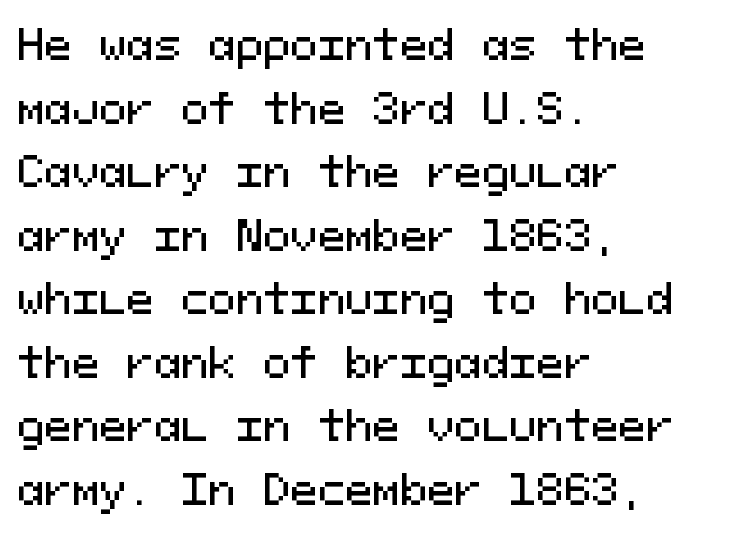
The image shows 41 px sans-serif type, upright, monospaced; set left-aligned, normal line spacing (1.55x), normal letter spacing, not underlined; medium stroke contrast and a medium x-height.
